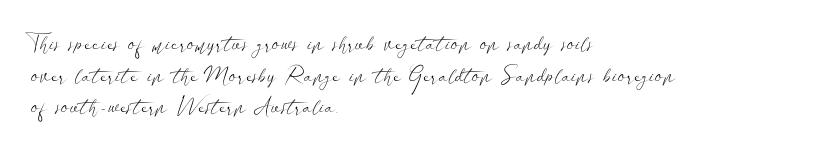
{"bold": "no", "underline": "no", "align": "left", "line_spacing": "normal", "line_spacing_ratio": 1.44, "letter_spacing": "normal", "letter_spacing_em": 0.0, "glyph_px": 22}
